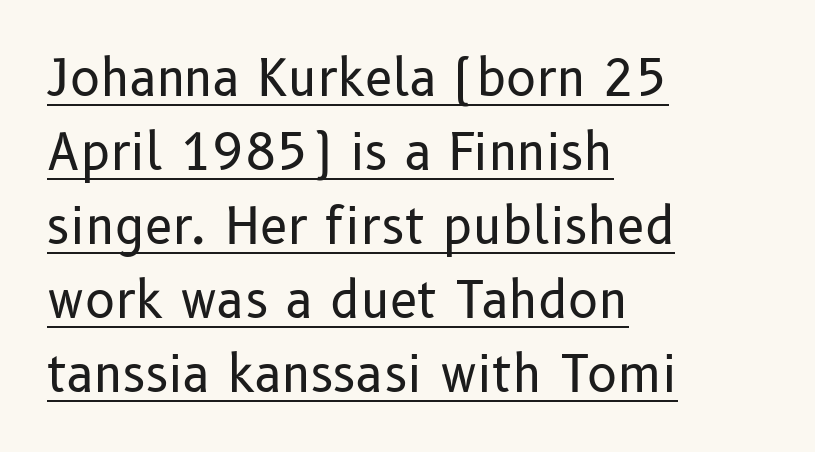
The image shows 50 px regular-weight sans-serif type, upright; set left-aligned, normal line spacing (1.48x), normal letter spacing, underlined; low stroke contrast and a medium x-height.
